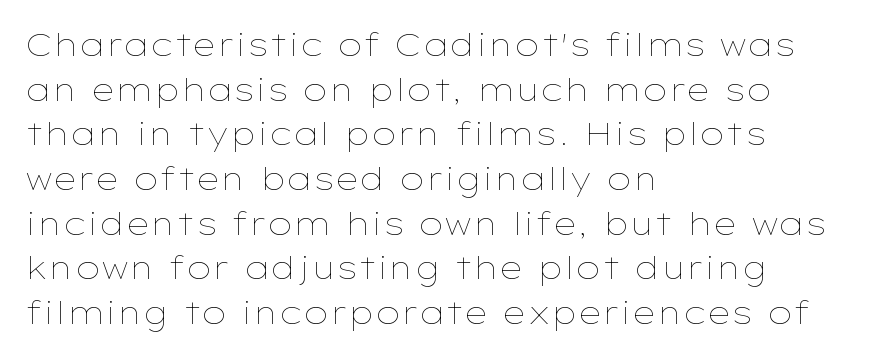
The image shows 31 px thin, wide type, upright; set left-aligned, normal line spacing (1.44x), normal letter spacing, not underlined; low stroke contrast and a medium x-height.
